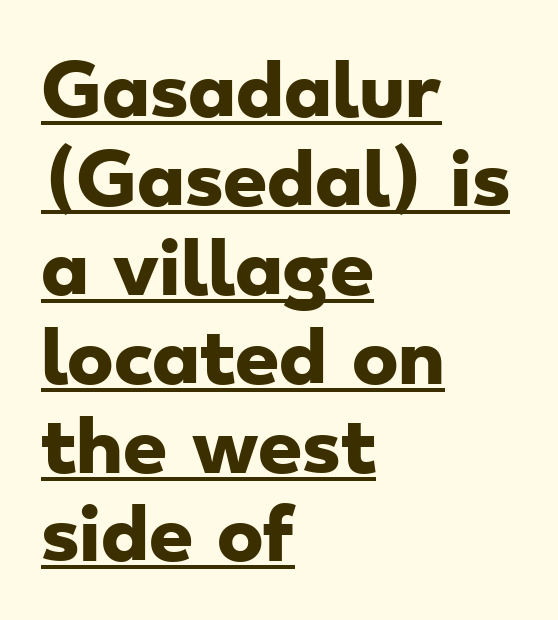
In designer terms, the underline attribute is active on this setting. A student would call this left alignment; a typographer would say flush left, rag right. Typesetter's note: full bold, strokes at maximum text heaviness. Each letter keeps its own natural width here, so spacing adapts to shape. Does extra space separate the letters? No, they use regular spacing. One glance says typical: line gaps are just what's usual.
